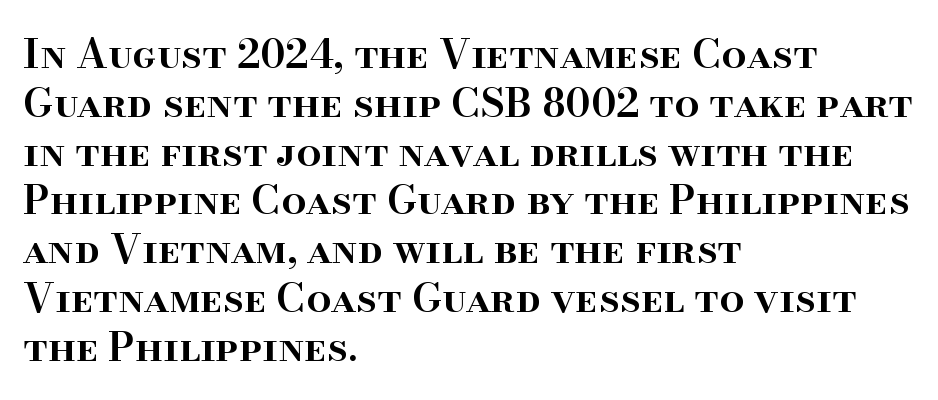
Q: Is the text bold? A: Semi-bold.
Q: Is the text italic (slanted)? A: No, it is upright.
Q: Is the typeface a serif or a sans-serif typeface? A: Serif.
Q: Is the text underlined? A: No.
Q: How is the paragraph aligned? A: Left-aligned.
Q: Is the spacing between letters normal or unusually wide? A: Normal.
Q: Width (condensed, normal, or wide)? A: Normal.
Q: Stroke contrast? A: High.
Q: x-height? A: Small.
Q: Monospaced? A: No.
